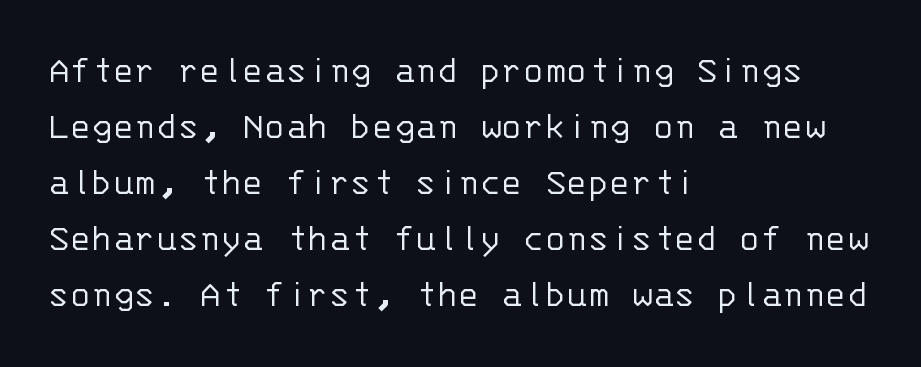
Q: Is the text bold? A: No.
Q: Is the text italic (slanted)? A: No, it is upright.
Q: Is the typeface a serif or a sans-serif typeface? A: Sans-serif.
Q: Is the text underlined? A: No.
Q: How is the paragraph aligned? A: Left-aligned.
Q: Is the spacing between letters normal or unusually wide? A: Normal.
Q: Is the spacing between lines tight, normal or loose? A: Normal.
Q: Width (condensed, normal, or wide)? A: Normal.
Q: Stroke contrast? A: Low.
Q: x-height? A: Large.
Q: Monospaced? A: Yes.
